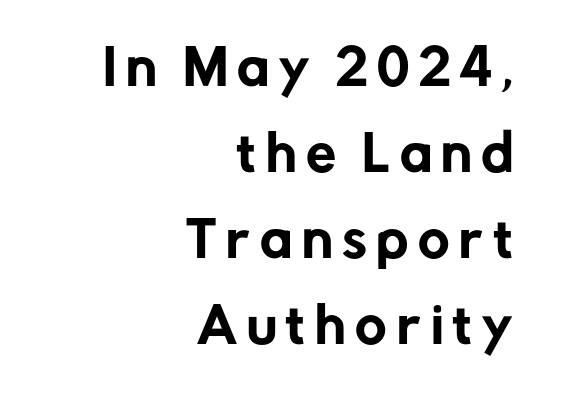
Q: Is the text italic (slanted)? A: No, it is upright.
Q: Is the typeface a serif or a sans-serif typeface? A: Sans-serif.
Q: Is the text underlined? A: No.
Q: How is the paragraph aligned? A: Right-aligned.
Q: Is the spacing between letters normal or unusually wide? A: Unusually wide.
Q: Width (condensed, normal, or wide)? A: Normal.
Q: Stroke contrast? A: Low.
Q: x-height? A: Medium.
Q: Monospaced? A: No.
